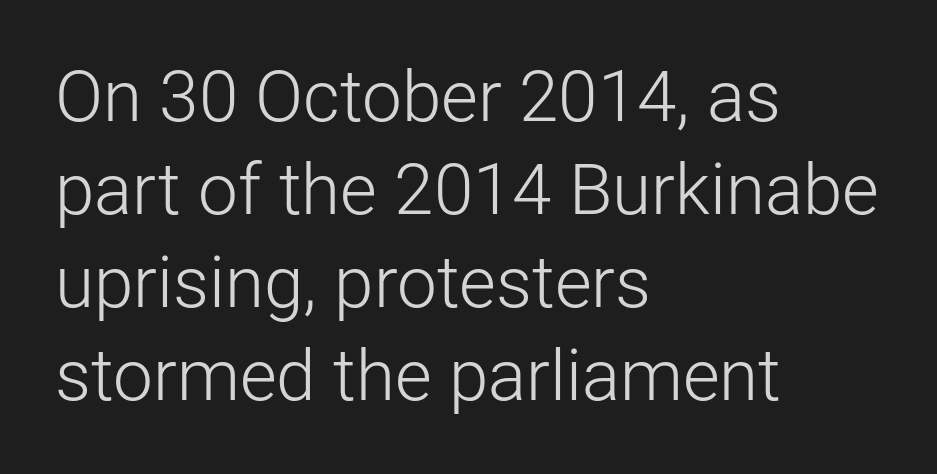
Q: Is the text bold? A: No.
Q: Is the text italic (slanted)? A: No, it is upright.
Q: Is the typeface a serif or a sans-serif typeface? A: Sans-serif.
Q: Is the text underlined? A: No.
Q: How is the paragraph aligned? A: Left-aligned.
Q: Is the spacing between letters normal or unusually wide? A: Normal.
Q: Is the spacing between lines tight, normal or loose? A: Normal.
Q: Width (condensed, normal, or wide)? A: Normal.
Q: Stroke contrast? A: Low.
Q: x-height? A: Medium.
Q: Monospaced? A: No.
